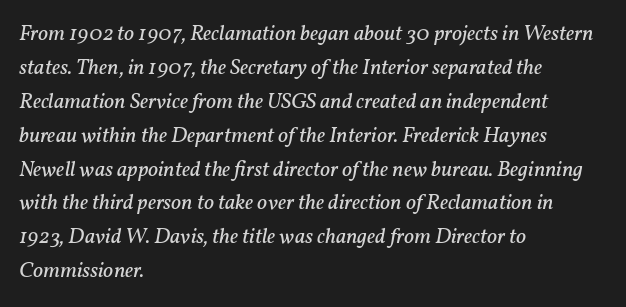
Standard letterfit; no display-style spreading of the glyphs. Summary of vertical rhythm: regular, with standard interline spacing. The gap between lines stays unmarked. This sample uses an oblique cut, with every glyph tilted off the vertical. Does the copy run flush right? No — it runs flush left.
